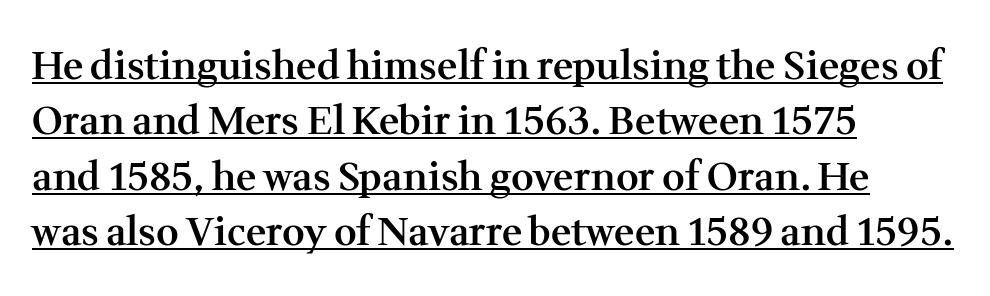
The image shows 39 px semibold serif type, upright; set left-aligned, normal line spacing (1.42x), normal letter spacing, underlined; medium stroke contrast and a medium x-height.
